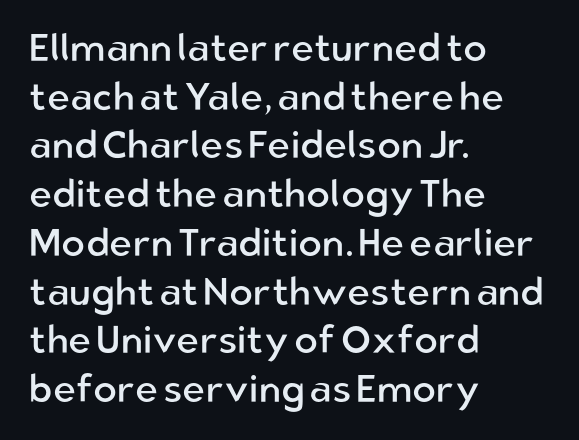
Each letter keeps its own natural width here, so spacing adapts to shape. Where is the straight margin? On the left. If you drew a line through each stem, it would be perfectly vertical. In terms of letterspacing, this is plain default setting. Bare-footed words on every line.
